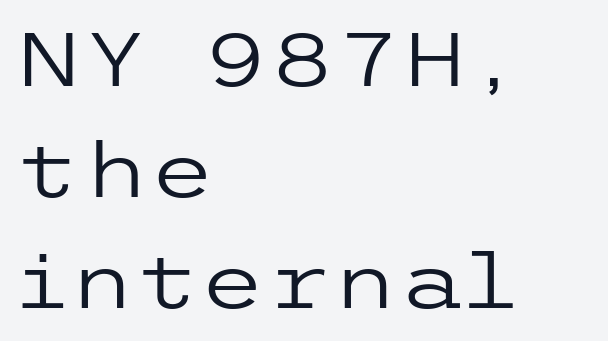
The setting favours the left margin, as ordinary paragraphs usually do. The text was rendered using a sans face with plain stroke endings. A typesetter would call this leading conventional body-copy spacing. The lettering holds an erect, upright posture throughout. Caption: face not bold, strokes unweighted.
